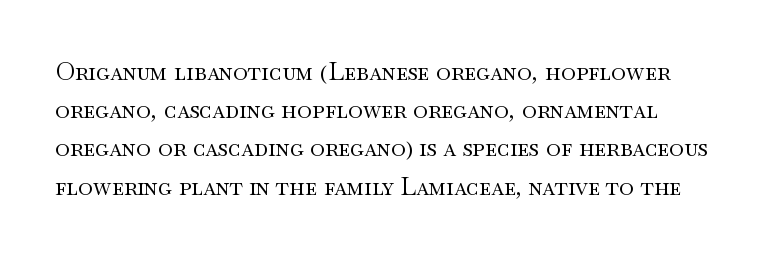
The image shows 25 px text type, upright; set normal line spacing (1.53x), normal letter spacing, not underlined.
